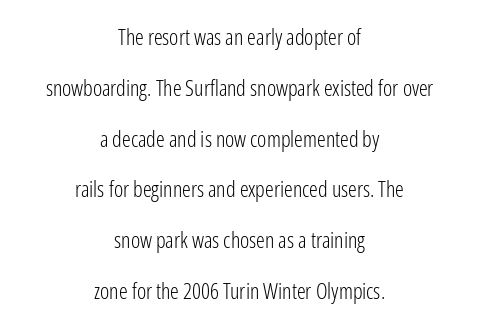
{"italic": "no", "bold": "no", "underline": "no", "align": "center", "line_spacing": "loose", "line_spacing_ratio": 2.31, "letter_spacing": "normal", "letter_spacing_em": 0.0, "glyph_px": 22}
